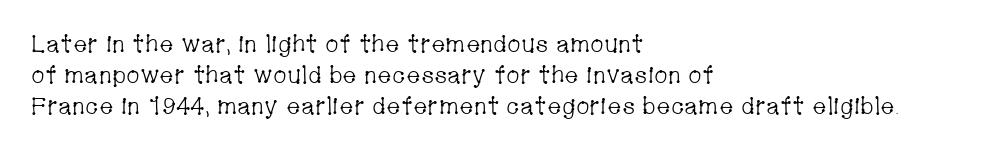
{"italic": "no", "bold": "no", "underline": "no", "align": "left", "line_spacing": "normal", "line_spacing_ratio": 1.3, "letter_spacing": "normal", "letter_spacing_em": 0.0, "glyph_px": 24}
